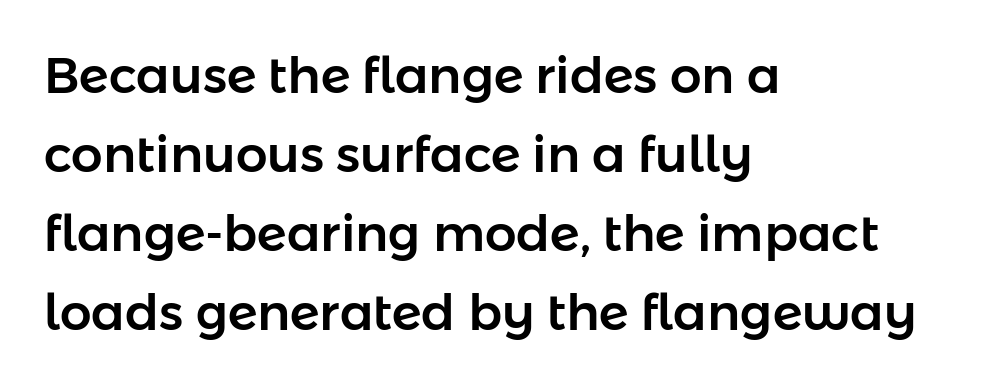
{"serif": "no", "italic": "no", "width": "normal", "stroke_contrast": "low", "x_height": "medium", "monospaced": "no", "underline": "no", "align": "left", "line_spacing": "normal", "line_spacing_ratio": 1.58, "letter_spacing": "normal", "letter_spacing_em": 0.0, "glyph_px": 50}
